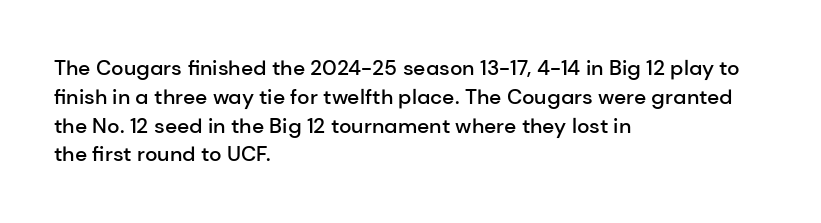
Underlining? Definitely not there. Posture: vertical. The space between consecutive lines is moderate. The paragraph has a hard left edge and a soft right edge. The line texture is even and compact thanks to regular tracking.
